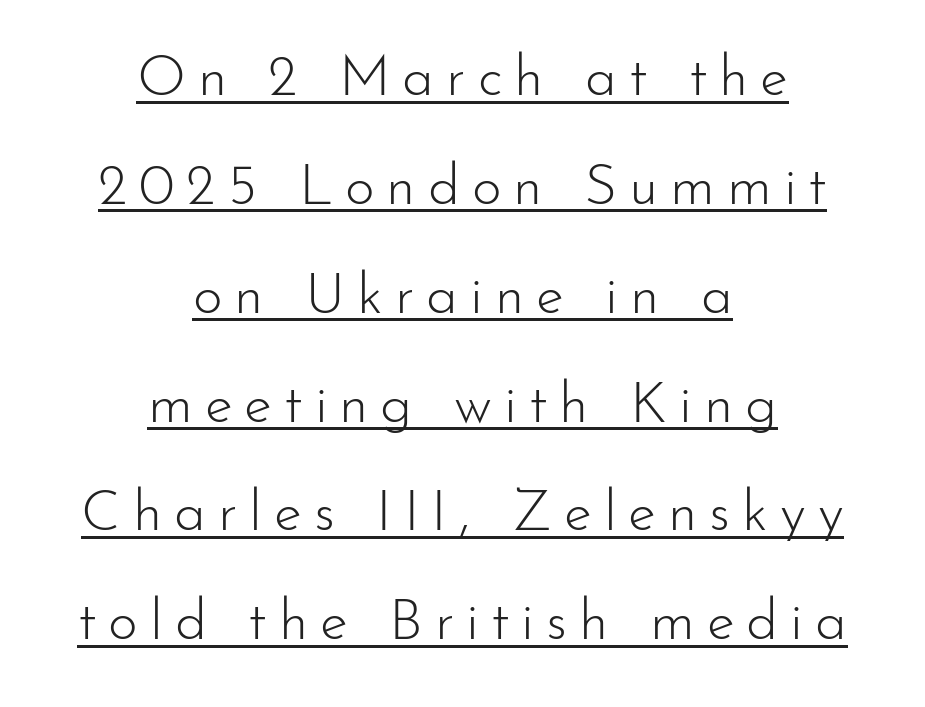
Tall strokes in this sample are plumb rather than angled. Does the copy run flush right? No — it is centered line by line. No chunkiness to these letters — they're not bold. Is this a fixed-width face? No — the glyphs have proportional, varying widths. Is the letter spacing exaggerated? Yes — the characters are pushed far apart. No feet cap the strokes, marking this as sans-serif type.
